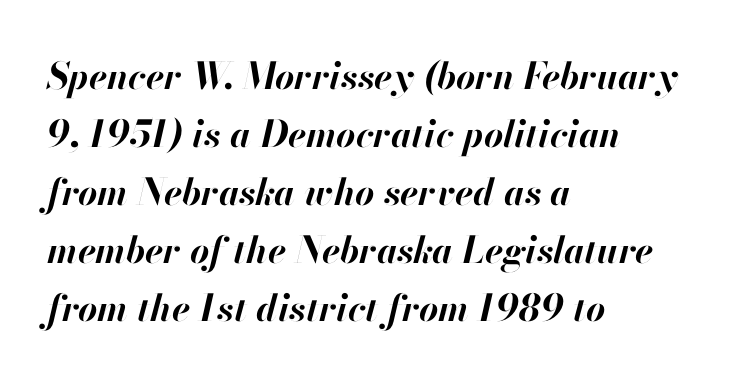
Q: Is the text bold? A: Yes.
Q: Is the text italic (slanted)? A: Yes, it leans right by about 13 degrees.
Q: Is the text underlined? A: No.
Q: How is the paragraph aligned? A: Left-aligned.
Q: Is the spacing between letters normal or unusually wide? A: Normal.
Q: Is the spacing between lines tight, normal or loose? A: Normal.
Q: Width (condensed, normal, or wide)? A: Normal.
Q: Stroke contrast? A: High.
Q: x-height? A: Small.
Q: Monospaced? A: No.
